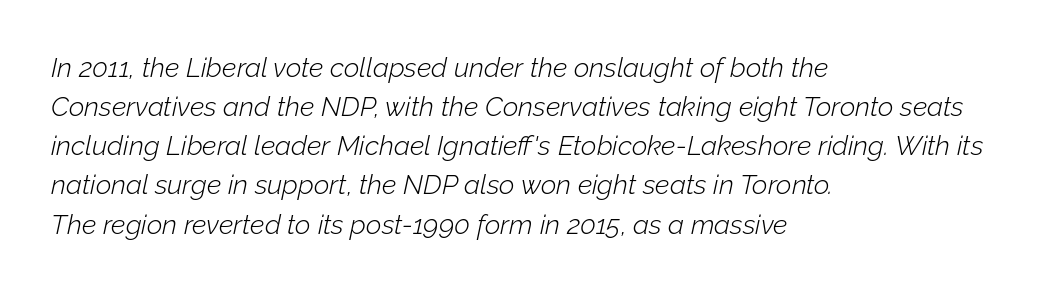
Does the leading feel generous? No, just average. Decoration check: the copy has no underline. The rendering anchors every line to the left-hand side. The letters sit at their default tracking, neither squeezed nor spread. Yep, that's italic — everything's leaning. Think standard paragraph weight, or any step lighter than that.
